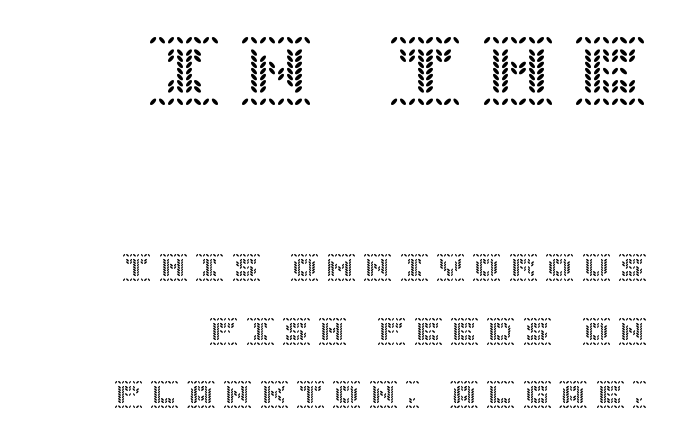
The image shows 71 px text type, upright; set right-aligned, loose line spacing (2.27x), unusually wide letter spacing (+0.3 em), not underlined; the first (top) block is 2.54x larger; a large x-height.
